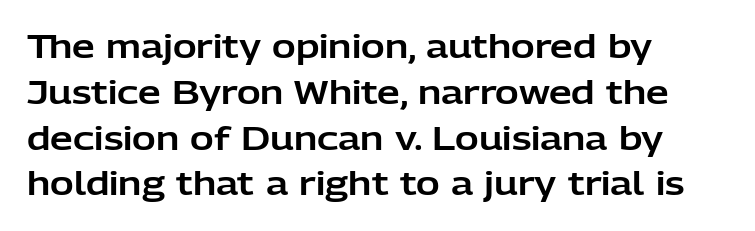
{"serif": "no", "italic": "no", "width": "normal", "stroke_contrast": "low", "x_height": "medium", "monospaced": "no", "underline": "no", "align": "left", "line_spacing": "normal", "line_spacing_ratio": 1.43, "letter_spacing": "normal", "letter_spacing_em": 0.0, "glyph_px": 32}
